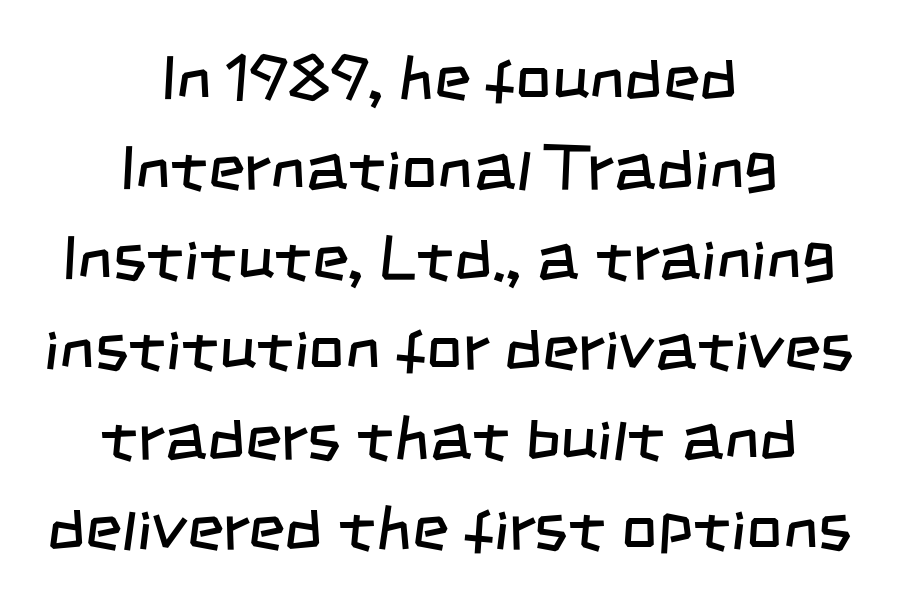
The image shows 63 px regular-weight, condensed sans-serif type; set centered, normal line spacing (1.43x), normal letter spacing, not underlined; low stroke contrast and a large x-height.
